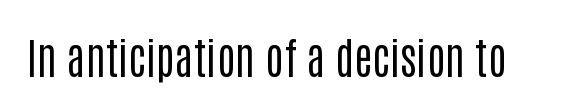
Q: Is the text bold? A: No.
Q: Is the text italic (slanted)? A: No, it is upright.
Q: Is the typeface a serif or a sans-serif typeface? A: Sans-serif.
Q: Is the text underlined? A: No.
Q: Is the spacing between letters normal or unusually wide? A: Normal.
Q: Width (condensed, normal, or wide)? A: Condensed.
Q: Stroke contrast? A: Low.
Q: x-height? A: Large.
Q: Monospaced? A: No.
